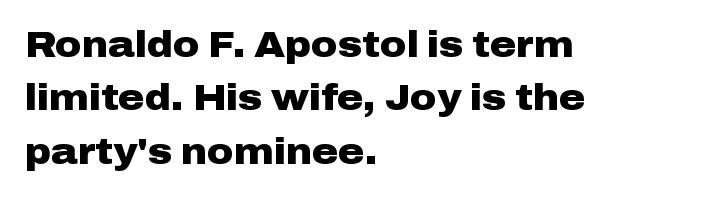
Layout note: lines flush left. Descender tails drop into unmarked territory. A roman cut, with each character standing at attention. You can tell from the bare stems that sans-serif type was used. The sample has been set heavy, in full bold. Observe the ordinary spacing: letters are neighbours, not strangers.
